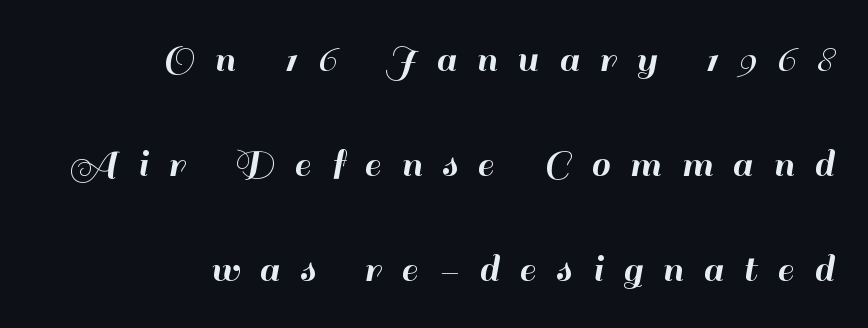
The gap between lines stays unmarked. The rendering inserts visible extra space after every character. Each letter's strokes conclude bluntly, with no projecting serifs.
